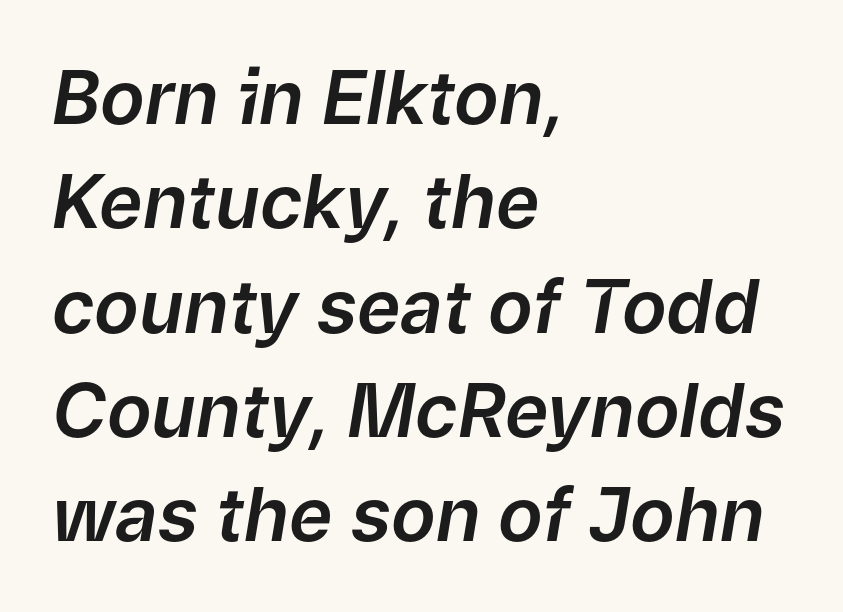
Q: Is the text italic (slanted)? A: Yes, it leans right by about 9 degrees.
Q: Is the text underlined? A: No.
Q: How is the paragraph aligned? A: Left-aligned.
Q: Is the spacing between letters normal or unusually wide? A: Normal.
Q: Is the spacing between lines tight, normal or loose? A: Normal.
Q: Width (condensed, normal, or wide)? A: Normal.
Q: Stroke contrast? A: Low.
Q: x-height? A: Medium.
Q: Monospaced? A: No.
